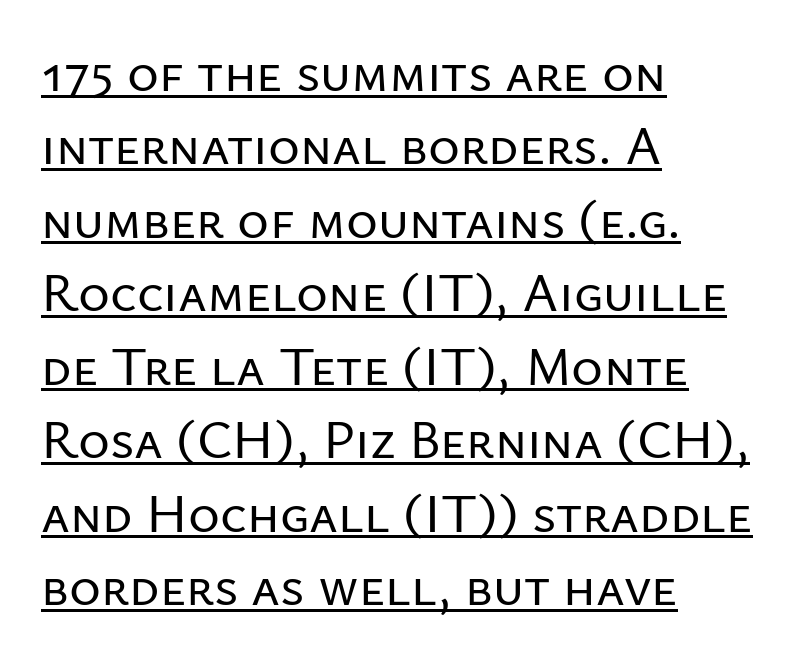
Q: Is the text italic (slanted)? A: No, it is upright.
Q: Is the typeface a serif or a sans-serif typeface? A: Sans-serif.
Q: Is the text underlined? A: Yes.
Q: How is the paragraph aligned? A: Left-aligned.
Q: Is the spacing between letters normal or unusually wide? A: Normal.
Q: Is the spacing between lines tight, normal or loose? A: Normal.
Q: Width (condensed, normal, or wide)? A: Normal.
Q: Stroke contrast? A: Low.
Q: x-height? A: Medium.
Q: Monospaced? A: No.
